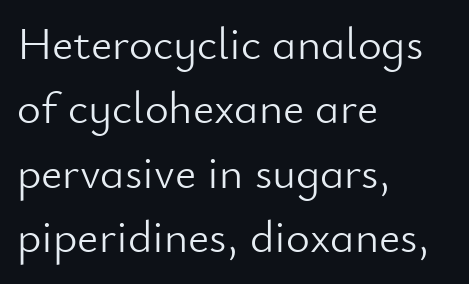
The image shows 46 px light sans-serif type, upright; set left-aligned, normal line spacing (1.4x), normal letter spacing, not underlined; low stroke contrast and a small x-height.
